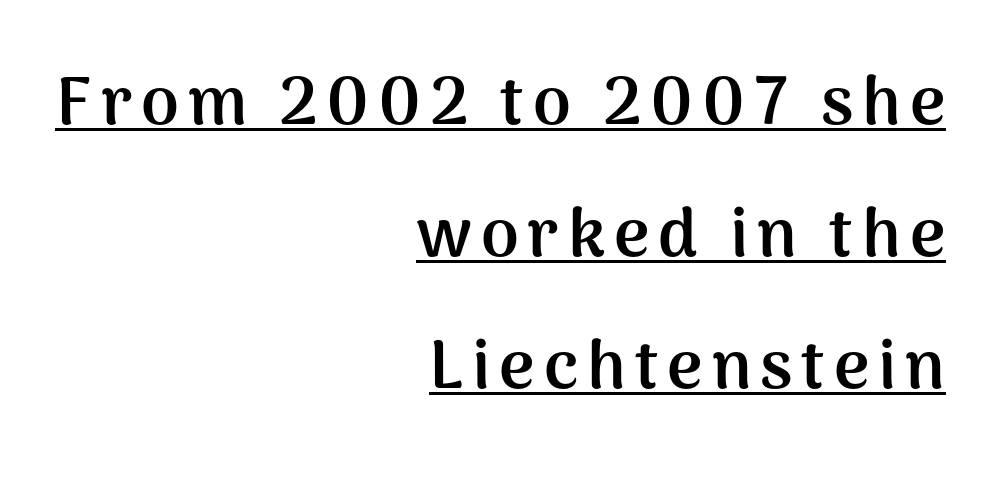
The face used here is a sans, in the tradition of grotesques and geometrics. Loosely led — the rows are spread out. Which margin do the lines hug? The right one — the left edge is uneven. The passage shown is typed in a proportional face where columns would drift. The typesetting leans heavy: a genuine bold.
